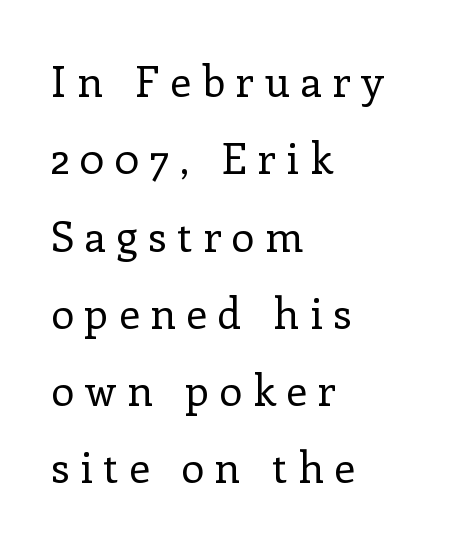
The image shows 42 px regular-weight serif type, upright; set left-aligned, line spacing 1.84x, unusually wide letter spacing (+0.25 em), not underlined; low stroke contrast and a medium x-height.
